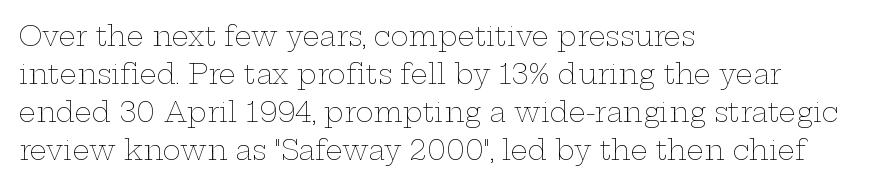
The image shows 27 px text type, upright; set left-aligned, normal line spacing (1.41x), normal letter spacing, not underlined.
